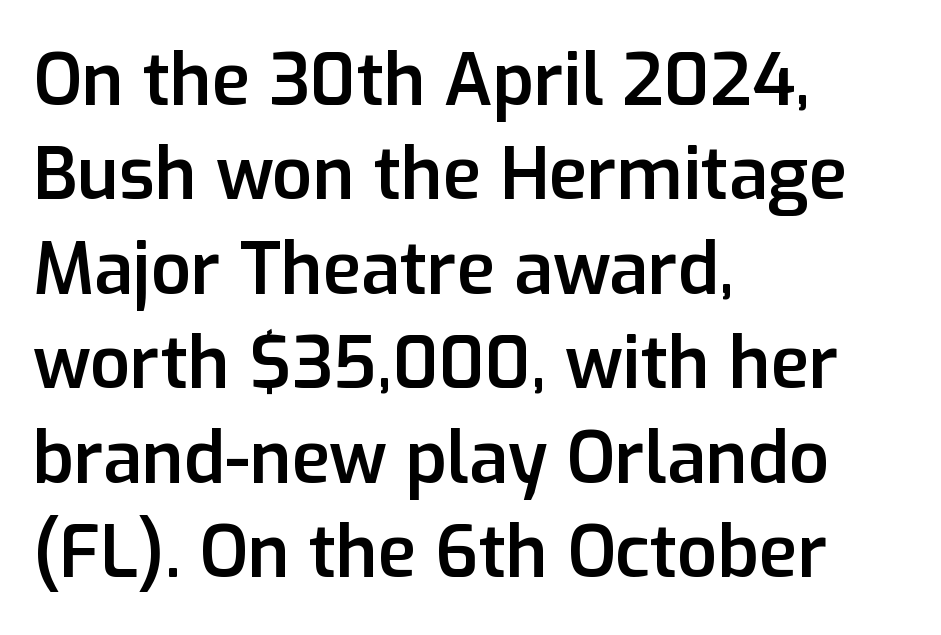
Q: Is the text bold? A: Semi-bold.
Q: Is the text italic (slanted)? A: No, it is upright.
Q: Is the typeface a serif or a sans-serif typeface? A: Sans-serif.
Q: Is the text underlined? A: No.
Q: How is the paragraph aligned? A: Left-aligned.
Q: Is the spacing between letters normal or unusually wide? A: Normal.
Q: Is the spacing between lines tight, normal or loose? A: Normal.
Q: Width (condensed, normal, or wide)? A: Normal.
Q: Stroke contrast? A: Low.
Q: x-height? A: Medium.
Q: Monospaced? A: No.
